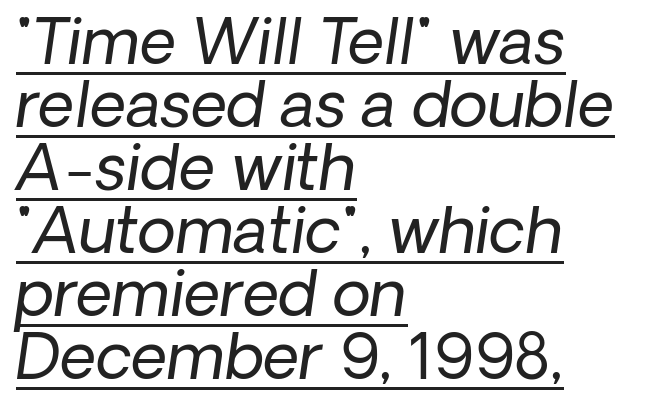
{"italic": "yes", "lean": "right", "slant_degrees": 8, "bold": "no", "weight": "regular", "width": "normal", "stroke_contrast": "low", "x_height": "medium", "monospaced": "no", "underline": "yes", "align": "left", "line_spacing": "tight", "line_spacing_ratio": 1.0, "letter_spacing": "normal", "letter_spacing_em": 0.0, "glyph_px": 63}
